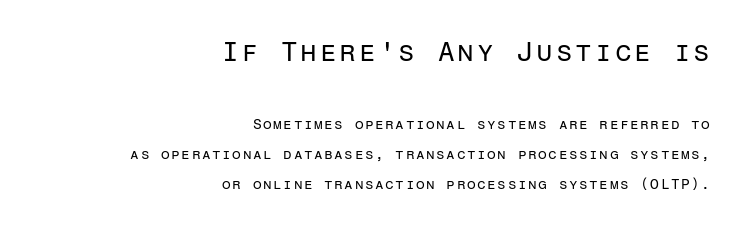
Unbolded letterforms with no extra heft. Has an underline been added? It has not. The rendering shrinks the type as you move from the upper chunk to the lower. This sample uses an upright cut, with every glyph sitting square on the baseline.
